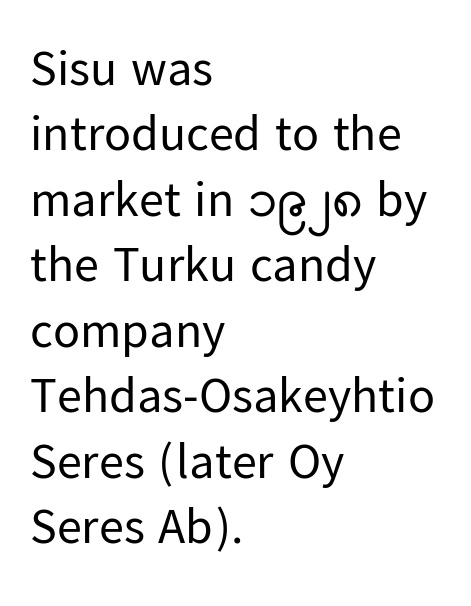
Q: Is the text bold? A: No.
Q: Is the text italic (slanted)? A: No, it is upright.
Q: Is the typeface a serif or a sans-serif typeface? A: Sans-serif.
Q: Is the text underlined? A: No.
Q: How is the paragraph aligned? A: Left-aligned.
Q: Is the spacing between letters normal or unusually wide? A: Normal.
Q: Is the spacing between lines tight, normal or loose? A: Normal.
Q: Width (condensed, normal, or wide)? A: Normal.
Q: Stroke contrast? A: Low.
Q: x-height? A: Medium.
Q: Monospaced? A: No.
